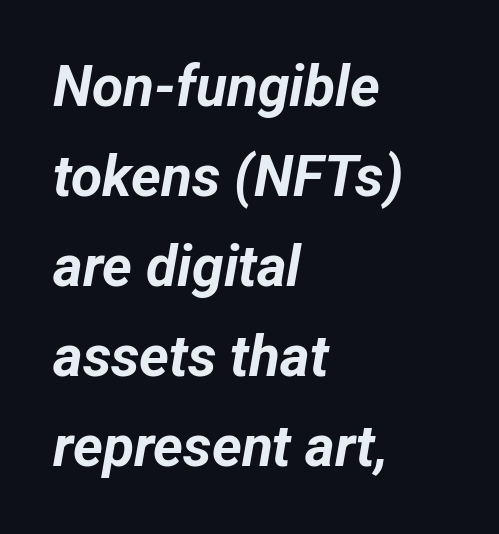
Q: Is the text bold? A: Yes.
Q: Is the text italic (slanted)? A: Yes, it leans right by about 12 degrees.
Q: Is the text underlined? A: No.
Q: How is the paragraph aligned? A: Left-aligned.
Q: Is the spacing between letters normal or unusually wide? A: Normal.
Q: Is the spacing between lines tight, normal or loose? A: Normal.
Q: Width (condensed, normal, or wide)? A: Normal.
Q: Stroke contrast? A: Low.
Q: x-height? A: Medium.
Q: Monospaced? A: No.
